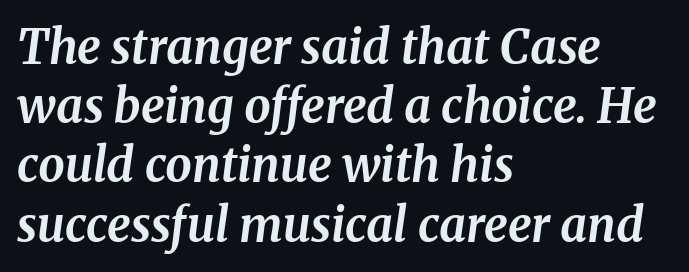
{"serif": "yes", "italic": "yes", "lean": "right", "slant_degrees": 8, "bold": "yes", "weight": "bold", "width": "normal", "stroke_contrast": "medium", "x_height": "medium", "monospaced": "no", "underline": "no", "align": "left", "line_spacing": "normal", "line_spacing_ratio": 1.26, "letter_spacing": "normal", "letter_spacing_em": 0.0, "glyph_px": 47}
